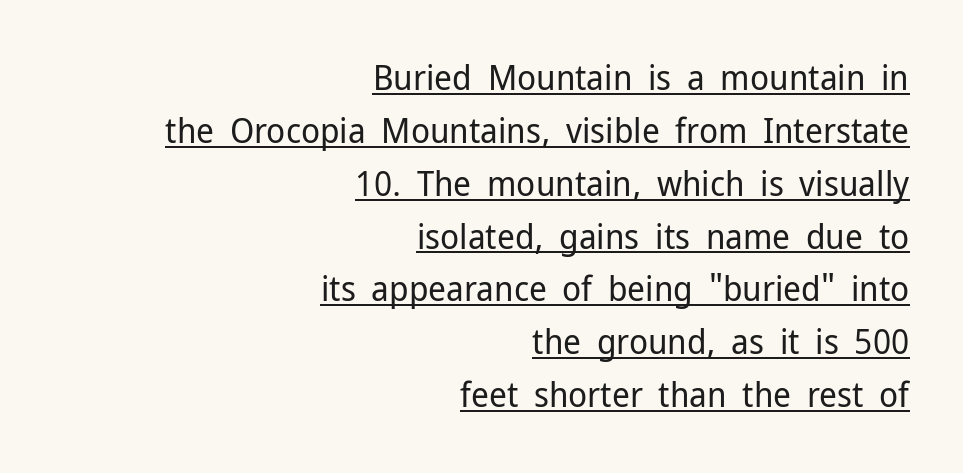
Q: Is the text bold? A: No.
Q: Is the text italic (slanted)? A: No, it is upright.
Q: Is the typeface a serif or a sans-serif typeface? A: Sans-serif.
Q: Is the text underlined? A: Yes.
Q: How is the paragraph aligned? A: Right-aligned.
Q: Is the spacing between letters normal or unusually wide? A: Normal.
Q: Is the spacing between lines tight, normal or loose? A: Normal.
Q: Width (condensed, normal, or wide)? A: Normal.
Q: Stroke contrast? A: Low.
Q: x-height? A: Medium.
Q: Monospaced? A: No.
